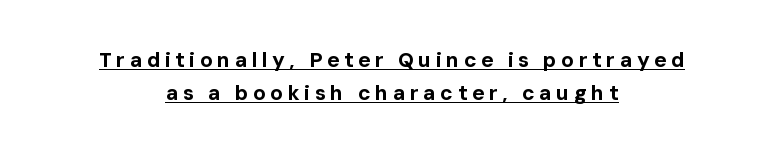
Q: Is the text bold? A: Yes.
Q: Is the text italic (slanted)? A: No, it is upright.
Q: Is the text underlined? A: Yes.
Q: How is the paragraph aligned? A: Centered.
Q: Is the spacing between letters normal or unusually wide? A: Unusually wide.
Q: Is the spacing between lines tight, normal or loose? A: Normal.
